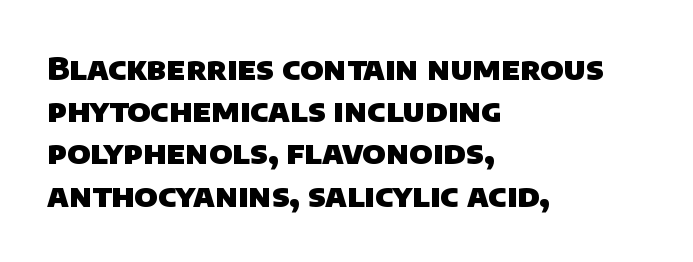
Q: Is the text bold? A: Yes.
Q: Is the typeface a serif or a sans-serif typeface? A: Sans-serif.
Q: Is the text underlined? A: No.
Q: How is the paragraph aligned? A: Left-aligned.
Q: Is the spacing between letters normal or unusually wide? A: Normal.
Q: Is the spacing between lines tight, normal or loose? A: Normal.
Q: Width (condensed, normal, or wide)? A: Normal.
Q: Stroke contrast? A: Low.
Q: x-height? A: Large.
Q: Monospaced? A: No.
